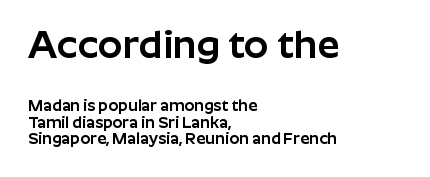
Summary of vertical rhythm: compact, with narrow interline spacing. Short note: letters normally spaced. Scale decreases going downward across the two blocks. Varying glyph widths throughout — classic text-font behaviour. You can tell it's not italic because the verticals are truly vertical. Unmarked baselines from the first word to the last.
